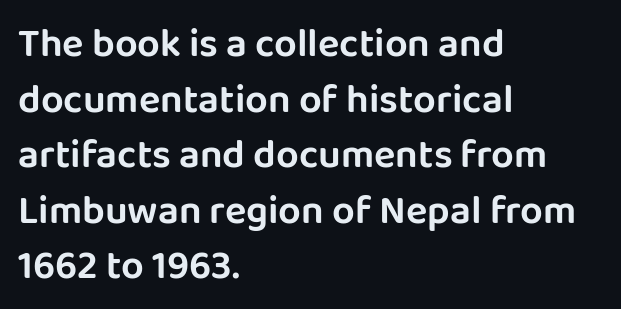
{"serif": "no", "italic": "no", "width": "normal", "stroke_contrast": "low", "x_height": "large", "monospaced": "no", "underline": "no", "align": "left", "line_spacing": "normal", "line_spacing_ratio": 1.39, "letter_spacing": "normal", "letter_spacing_em": 0.0, "glyph_px": 40}
